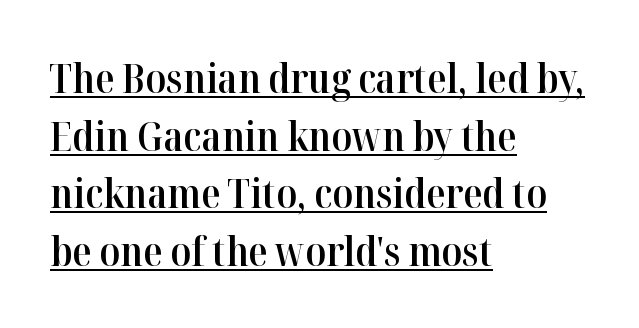
{"serif": "yes", "italic": "no", "bold": "semi", "weight": "semibold", "width": "normal", "stroke_contrast": "high", "x_height": "medium", "monospaced": "no", "underline": "yes", "align": "left", "line_spacing": "normal", "line_spacing_ratio": 1.44, "letter_spacing": "normal", "letter_spacing_em": 0.0, "glyph_px": 40}
